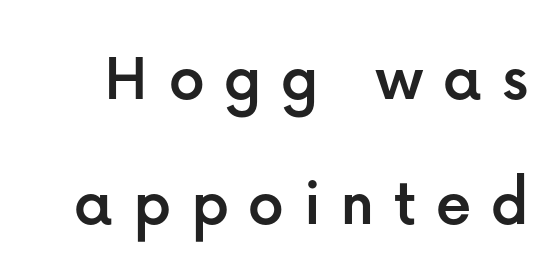
{"serif": "no", "italic": "no", "width": "normal", "stroke_contrast": "low", "x_height": "medium", "monospaced": "no", "underline": "no", "line_spacing_ratio": 1.78, "letter_spacing": "wide", "letter_spacing_em": 0.28, "glyph_px": 70}
